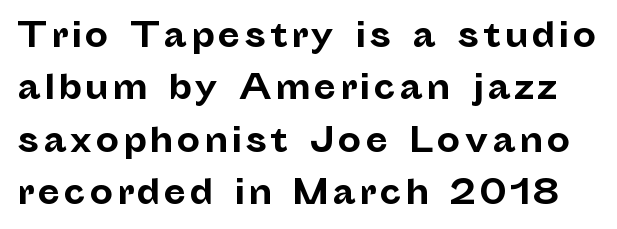
{"serif": "no", "italic": "no", "bold": "yes", "weight": "bold", "width": "normal", "stroke_contrast": "low", "x_height": "medium", "monospaced": "no", "underline": "no", "line_spacing": "normal", "line_spacing_ratio": 1.59, "glyph_px": 33}
